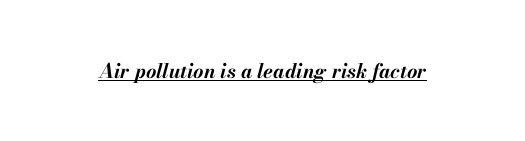
There is no visible air inserted between adjacent glyphs. Slant detected: the letters are inclined. A full-strength bold gives these letters their thick strokes. A baseline rule has been typeset under these characters.
